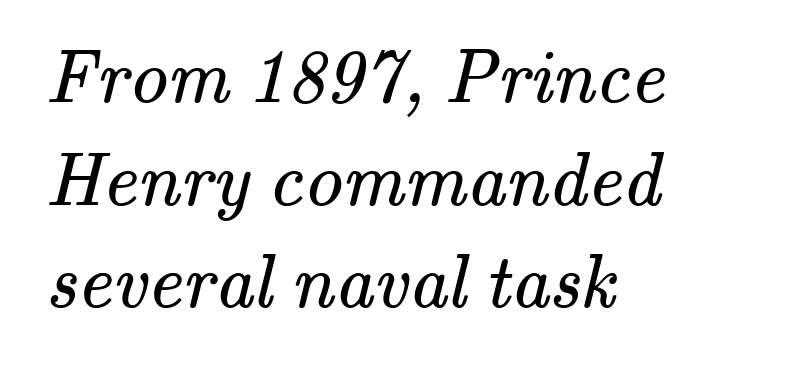
{"serif": "yes", "bold": "no", "weight": "regular", "width": "normal", "stroke_contrast": "medium", "x_height": "small", "monospaced": "no", "underline": "no", "align": "left", "line_spacing": "normal", "line_spacing_ratio": 1.35, "letter_spacing": "normal", "letter_spacing_em": 0.0, "glyph_px": 76}
